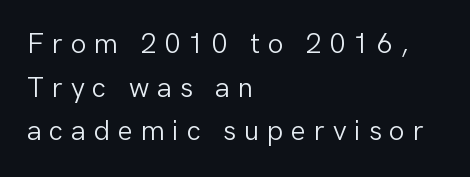
The image shows 28 px light sans-serif type, upright; set left-aligned, normal line spacing (1.56x), unusually wide letter spacing (+0.28 em), not underlined; low stroke contrast and a medium x-height.
